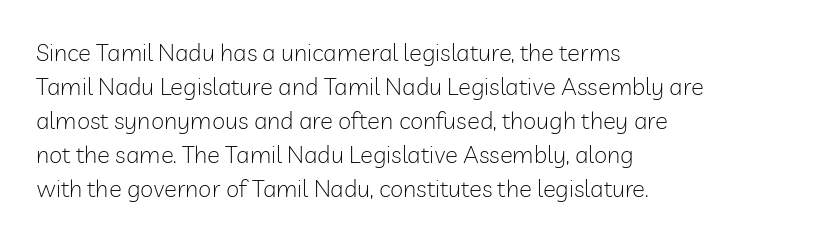
Just letters on the line, the space beneath them empty. The lines sit at an ordinary, default distance from one another. Reading down the block, your eye returns to a fixed left position each line. Think standard paragraph weight, or any step lighter than that.
